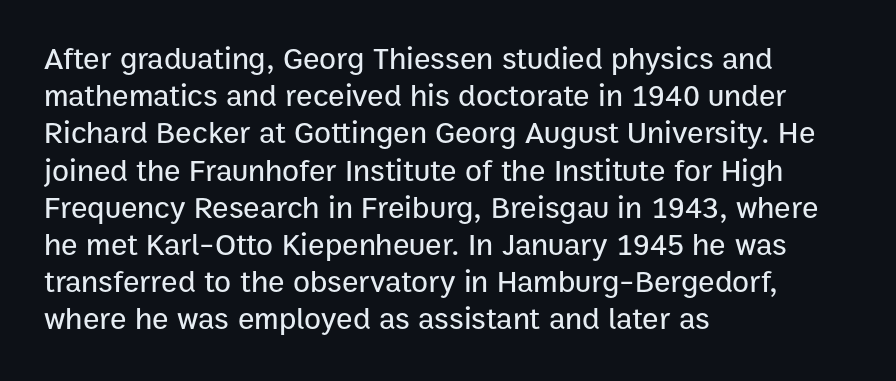
Q: Is the text italic (slanted)? A: No, it is upright.
Q: Is the typeface a serif or a sans-serif typeface? A: Sans-serif.
Q: Is the text underlined? A: No.
Q: How is the paragraph aligned? A: Left-aligned.
Q: Is the spacing between letters normal or unusually wide? A: Normal.
Q: Width (condensed, normal, or wide)? A: Normal.
Q: Stroke contrast? A: Low.
Q: x-height? A: Medium.
Q: Monospaced? A: No.
